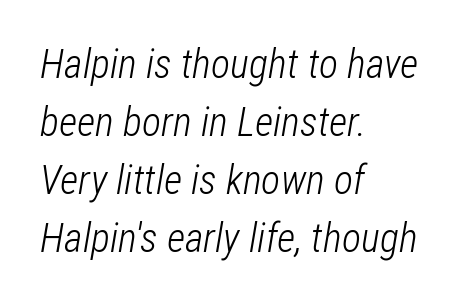
These glyphs show unthickened strokes, regular width or finer. How would I describe the line gaps? Plain and ordinary. Spacing verdict: proportional, widths tailored to each character. Does extra space separate the letters? No, they use regular spacing. No word sits above an underline.
